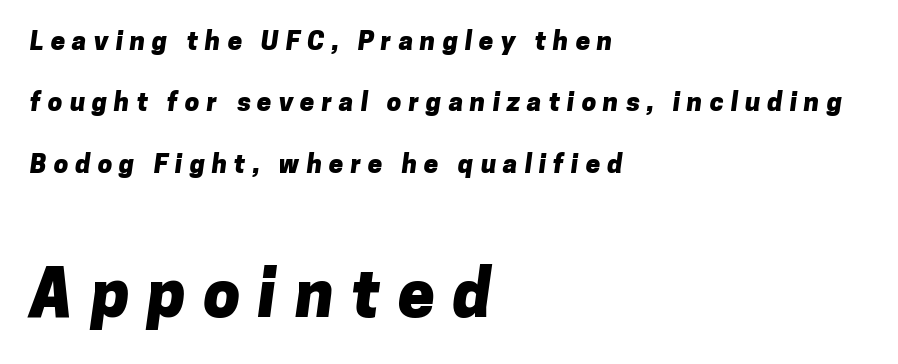
The image shows 66 px heavy sans-serif type; set left-aligned, loose line spacing (2.36x), unusually wide letter spacing (+0.27 em), not underlined; the second (bottom) block is 2.54x larger; low stroke contrast and a medium x-height.
